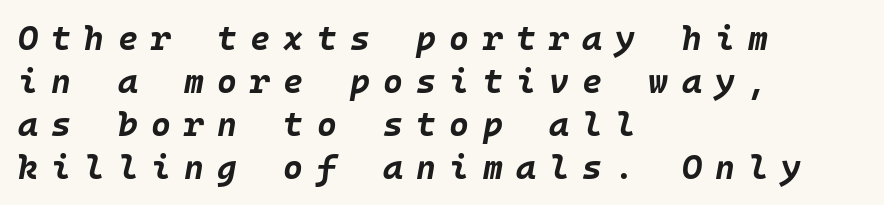
Q: Is the text bold? A: Yes.
Q: Is the text italic (slanted)? A: Yes, it leans right by about 10 degrees.
Q: Is the text underlined? A: No.
Q: How is the paragraph aligned? A: Left-aligned.
Q: Is the spacing between letters normal or unusually wide? A: Unusually wide.
Q: Is the spacing between lines tight, normal or loose? A: Normal.
Q: Width (condensed, normal, or wide)? A: Normal.
Q: Stroke contrast? A: Low.
Q: x-height? A: Large.
